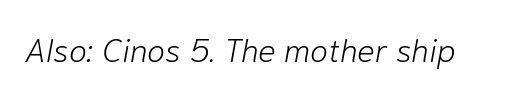
Character widths vary here, with narrow letters taking less room than wide ones. The gaps between neighbouring characters are ordinary and unremarkable. Italic? Definitely — the glyphs are oblique. No chunkiness to these letters — they're not bold. Words float on clear page, feet unadorned.
